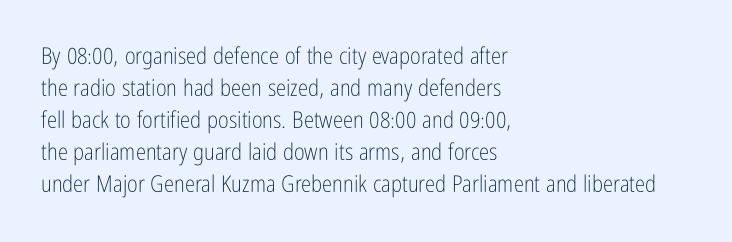
{"italic": "no", "bold": "no", "underline": "no", "align": "left", "line_spacing": "normal", "line_spacing_ratio": 1.39, "letter_spacing": "normal", "letter_spacing_em": 0.0, "glyph_px": 23}
